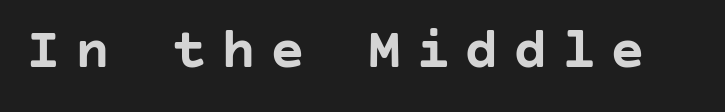
Q: Is the text bold? A: Yes.
Q: Is the text italic (slanted)? A: No, it is upright.
Q: Is the typeface a serif or a sans-serif typeface? A: Sans-serif.
Q: Is the text underlined? A: No.
Q: Is the spacing between letters normal or unusually wide? A: Unusually wide.
Q: Width (condensed, normal, or wide)? A: Normal.
Q: Stroke contrast? A: Low.
Q: x-height? A: Large.
